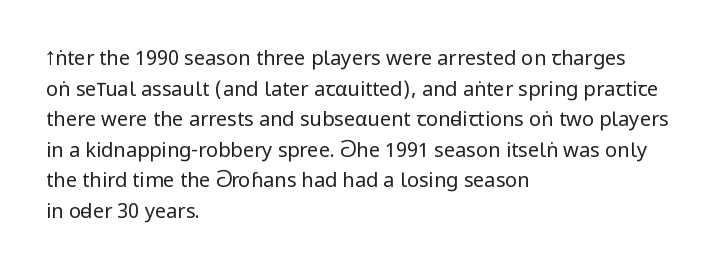
The image shows 20 px text type, upright; set left-aligned, normal line spacing (1.53x), normal letter spacing, not underlined.
